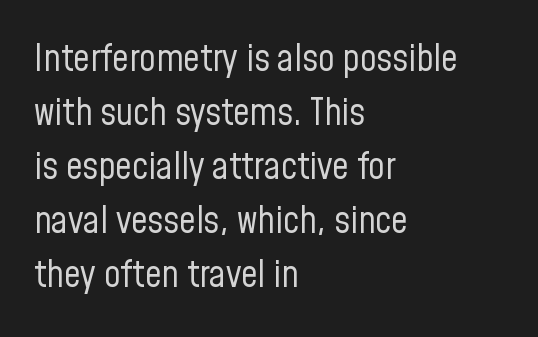
Q: Is the text bold? A: No.
Q: Is the text italic (slanted)? A: No, it is upright.
Q: Is the typeface a serif or a sans-serif typeface? A: Sans-serif.
Q: Is the text underlined? A: No.
Q: How is the paragraph aligned? A: Left-aligned.
Q: Is the spacing between letters normal or unusually wide? A: Normal.
Q: Is the spacing between lines tight, normal or loose? A: Normal.
Q: Width (condensed, normal, or wide)? A: Condensed.
Q: Stroke contrast? A: Low.
Q: x-height? A: Medium.
Q: Monospaced? A: No.
